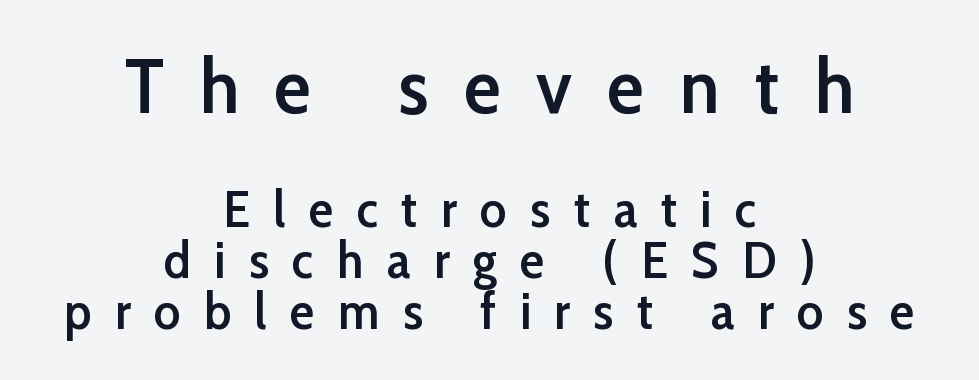
Q: Is the text bold? A: Semi-bold.
Q: Is the text italic (slanted)? A: No, it is upright.
Q: Is the typeface a serif or a sans-serif typeface? A: Sans-serif.
Q: Is the text underlined? A: No.
Q: How is the paragraph aligned? A: Centered.
Q: Is the spacing between letters normal or unusually wide? A: Unusually wide.
Q: Is the spacing between lines tight, normal or loose? A: Tight.
Q: Which block of text is set in a larger size, the first (top) or the second (bottom)? A: The first (top) one.
Q: Width (condensed, normal, or wide)? A: Normal.
Q: Stroke contrast? A: Low.
Q: x-height? A: Medium.
Q: Monospaced? A: No.
